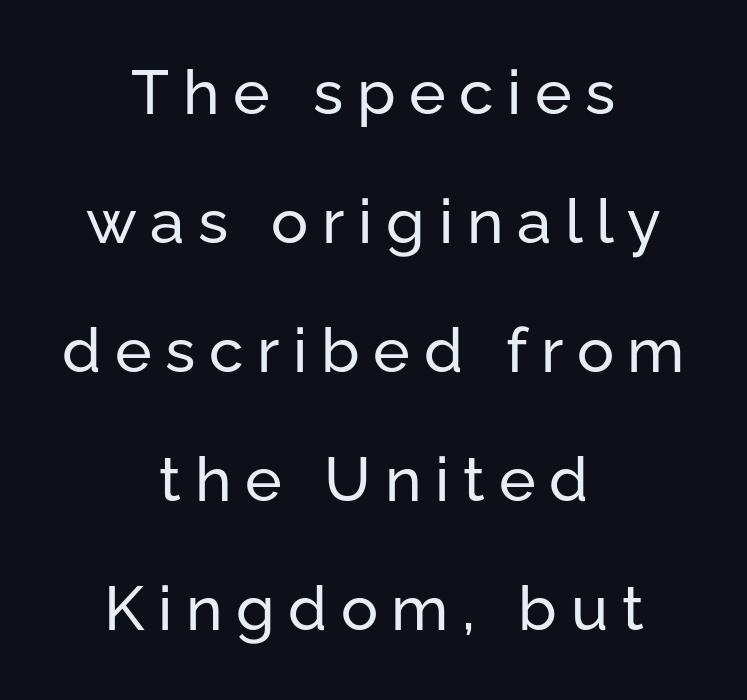
Q: Is the text italic (slanted)? A: No, it is upright.
Q: Is the typeface a serif or a sans-serif typeface? A: Sans-serif.
Q: Is the text underlined? A: No.
Q: How is the paragraph aligned? A: Centered.
Q: Is the spacing between letters normal or unusually wide? A: Unusually wide.
Q: Is the spacing between lines tight, normal or loose? A: Loose.
Q: Width (condensed, normal, or wide)? A: Normal.
Q: Stroke contrast? A: Low.
Q: x-height? A: Medium.
Q: Monospaced? A: No.
